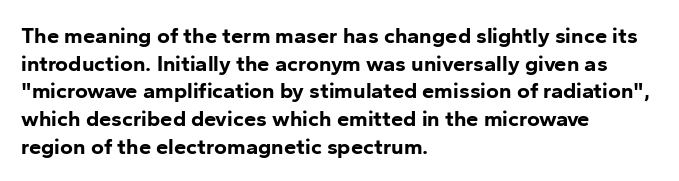
{"italic": "no", "bold": "yes", "underline": "no", "align": "left", "line_spacing": "normal", "line_spacing_ratio": 1.26, "letter_spacing": "normal", "letter_spacing_em": 0.0, "glyph_px": 22}
